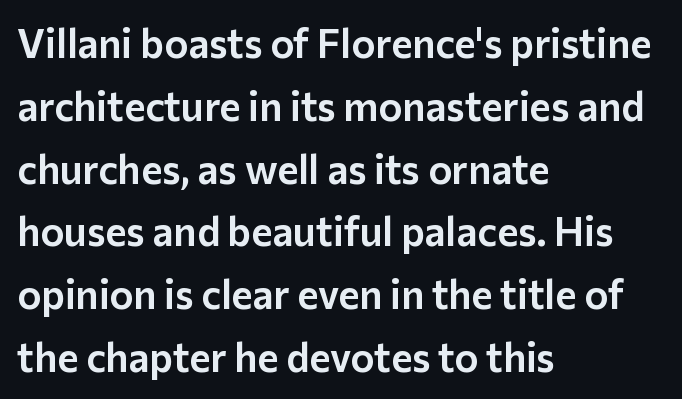
{"serif": "no", "italic": "no", "width": "normal", "stroke_contrast": "low", "x_height": "medium", "monospaced": "no", "underline": "no", "align": "left", "line_spacing": "normal", "line_spacing_ratio": 1.57, "letter_spacing": "normal", "letter_spacing_em": 0.0, "glyph_px": 40}
